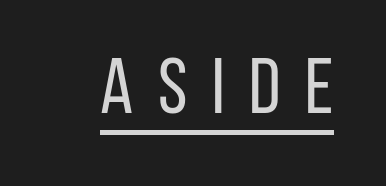
The image shows 79 px regular-weight, condensed sans-serif type, upright; set unusually wide letter spacing (+0.31 em), underlined; low stroke contrast and a large x-height.
